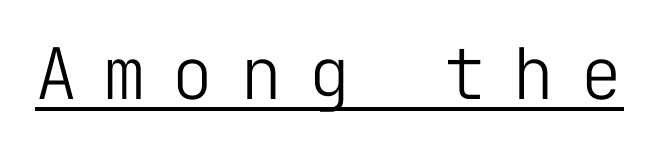
{"serif": "no", "italic": "no", "bold": "no", "weight": "light", "width": "normal", "stroke_contrast": "low", "x_height": "medium", "monospaced": "yes", "underline": "yes", "letter_spacing": "wide", "letter_spacing_em": 0.36, "glyph_px": 71}
